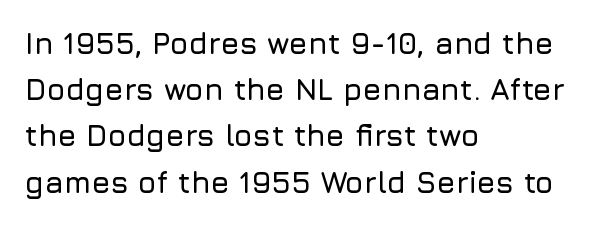
Q: Is the text italic (slanted)? A: No, it is upright.
Q: Is the typeface a serif or a sans-serif typeface? A: Sans-serif.
Q: Is the text underlined? A: No.
Q: How is the paragraph aligned? A: Left-aligned.
Q: Is the spacing between letters normal or unusually wide? A: Normal.
Q: Is the spacing between lines tight, normal or loose? A: Normal.
Q: Width (condensed, normal, or wide)? A: Normal.
Q: Stroke contrast? A: Low.
Q: x-height? A: Medium.
Q: Monospaced? A: No.
